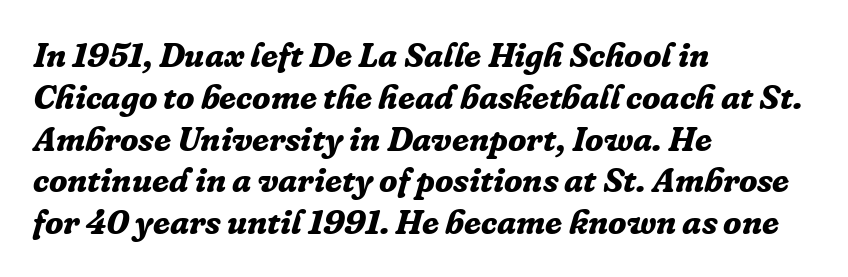
Q: Is the text bold? A: Yes.
Q: Is the text italic (slanted)? A: Yes, it leans right by about 16 degrees.
Q: Is the typeface a serif or a sans-serif typeface? A: Serif.
Q: Is the text underlined? A: No.
Q: How is the paragraph aligned? A: Left-aligned.
Q: Is the spacing between letters normal or unusually wide? A: Normal.
Q: Width (condensed, normal, or wide)? A: Normal.
Q: Stroke contrast? A: Low.
Q: x-height? A: Medium.
Q: Monospaced? A: No.
